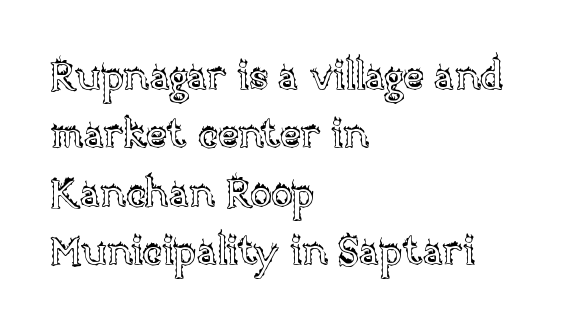
The image shows 40 px text type, upright; set left-aligned, normal line spacing (1.46x), normal letter spacing, not underlined; a large x-height.
